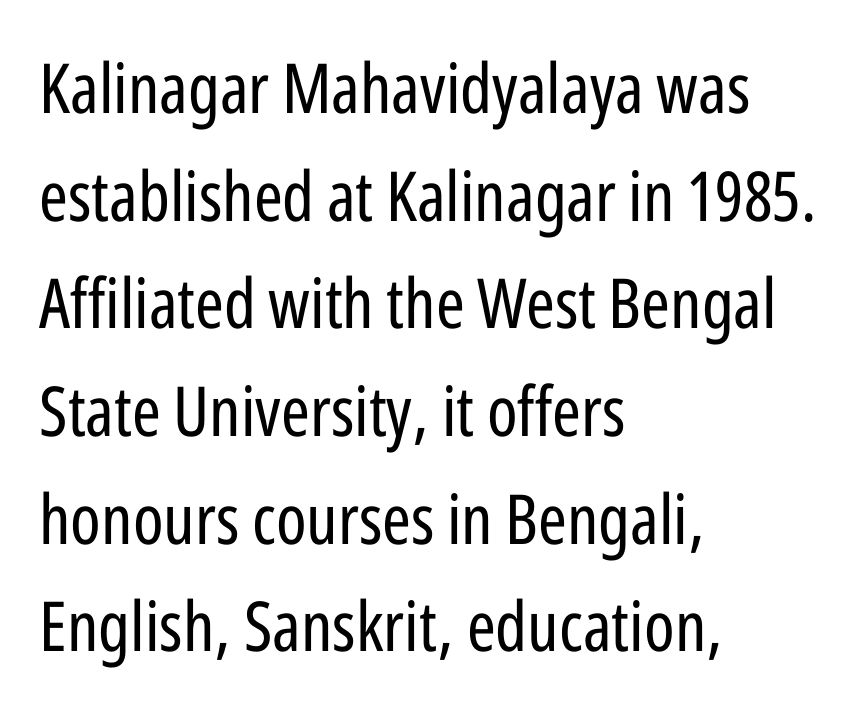
The image shows 69 px regular-weight, condensed sans-serif type, upright; set left-aligned, normal line spacing (1.56x), normal letter spacing, not underlined; low stroke contrast and a medium x-height.
